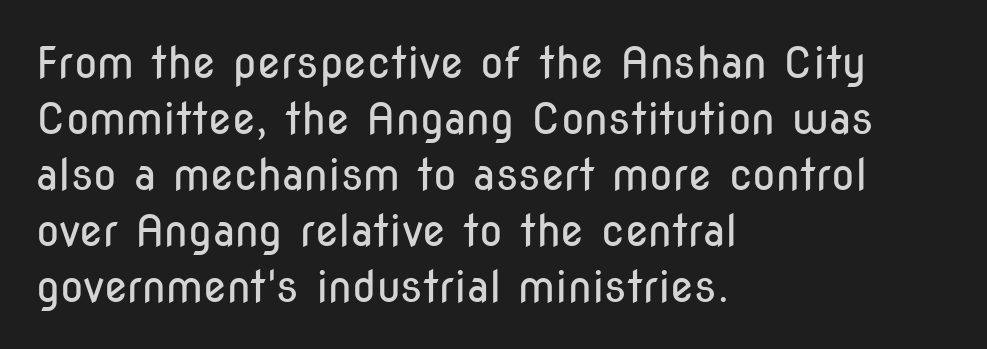
The image shows 43 px regular-weight, condensed sans-serif type, upright; set left-aligned, normal line spacing (1.3x), normal letter spacing, not underlined; low stroke contrast and a medium x-height.
